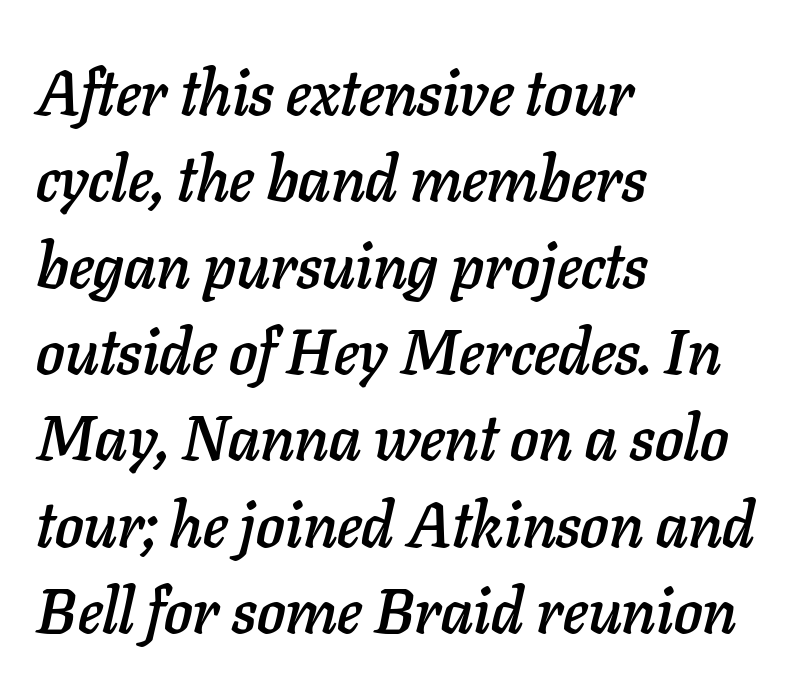
No extra tracking has been applied to these lines. Characters are canted at an angle relative to the baseline's perpendicular. Is there much room between lines? A standard amount, neither cramped nor airy. Think of a printed novel: that variable character pitch is what you see here. Left-aligned paragraph, ragged on the right.
